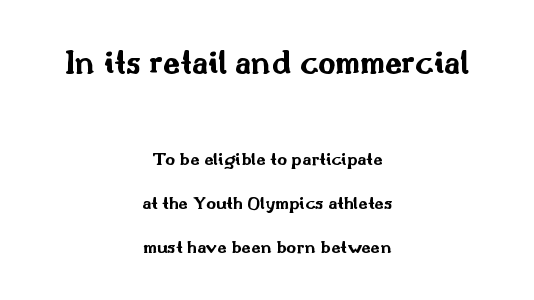
The image shows 34 px bold, wide sans-serif type, upright; set centered, loose line spacing (2.31x), normal letter spacing, not underlined; the first (top) block is 1.79x larger; medium stroke contrast and a small x-height.
